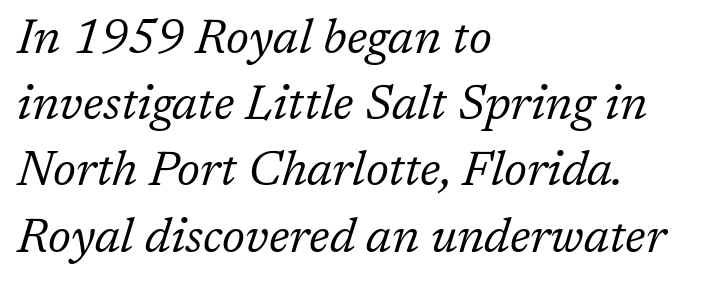
The image shows 48 px regular-weight serif type, italic (leaning right); set left-aligned, normal line spacing (1.38x), normal letter spacing, not underlined; low stroke contrast and a medium x-height.
